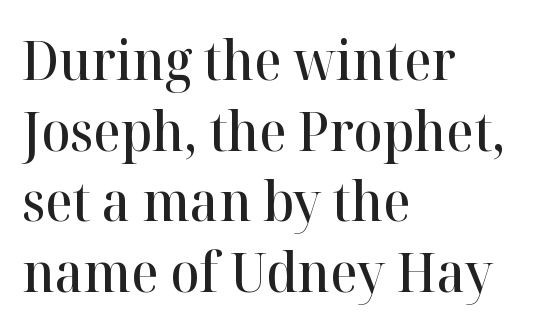
The image shows 54 px semibold serif type, upright; set left-aligned, normal line spacing (1.31x), normal letter spacing, not underlined; high stroke contrast and a medium x-height.
